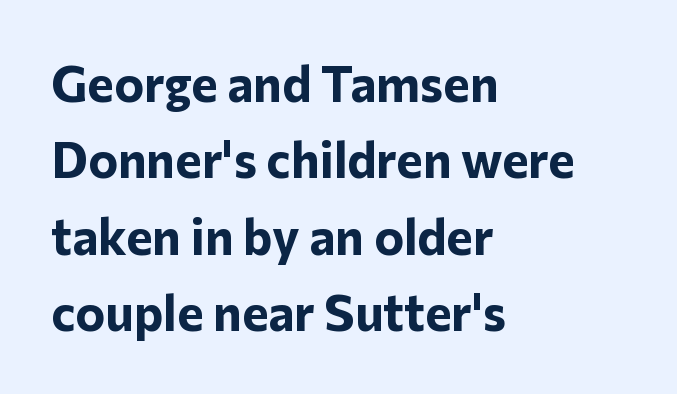
The image shows 50 px bold sans-serif type, upright; set left-aligned, normal line spacing (1.53x), normal letter spacing, not underlined; low stroke contrast and a medium x-height.
